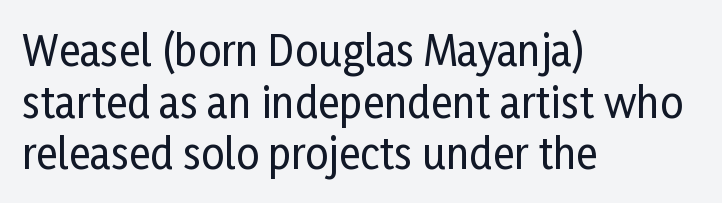
{"serif": "no", "italic": "no", "width": "condensed", "stroke_contrast": "low", "x_height": "medium", "monospaced": "no", "underline": "no", "align": "left", "line_spacing": "normal", "line_spacing_ratio": 1.26, "letter_spacing": "normal", "letter_spacing_em": 0.0, "glyph_px": 41}
